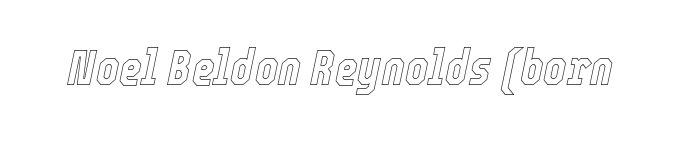
The image shows 49 px condensed type, italic (leaning right); set normal letter spacing, not underlined; a medium x-height.
